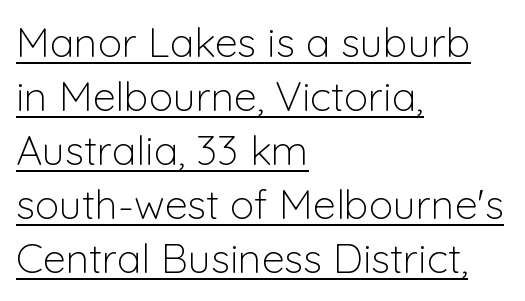
The image shows 41 px light sans-serif type, upright; set left-aligned, normal line spacing (1.32x), normal letter spacing, underlined; low stroke contrast and a medium x-height.
